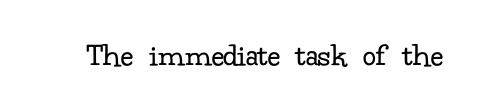
{"serif": "yes", "italic": "no", "bold": "no", "weight": "regular", "width": "normal", "stroke_contrast": "low", "x_height": "small", "monospaced": "no", "underline": "no", "letter_spacing": "normal", "letter_spacing_em": 0.0, "glyph_px": 33}
